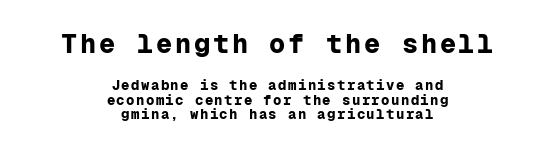
Character size in the leading block exceeds that of the trailing block. These lines huddle together more closely than default settings would place them. As a designer I'd log this as weight 700, bold. The area under the type is left untouched. Horizontal alignment here is central, giving a formal, balanced look.
